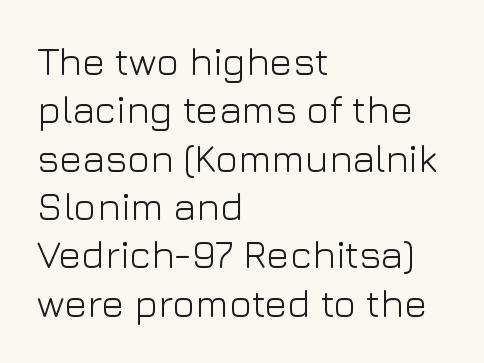
Where is the straight margin? On the left. In terms of posture, this sample is upright. Each word holds together tightly as a unit, with standard inter-letter gaps. A typesetter would call this proportional, since set widths differ per character.
